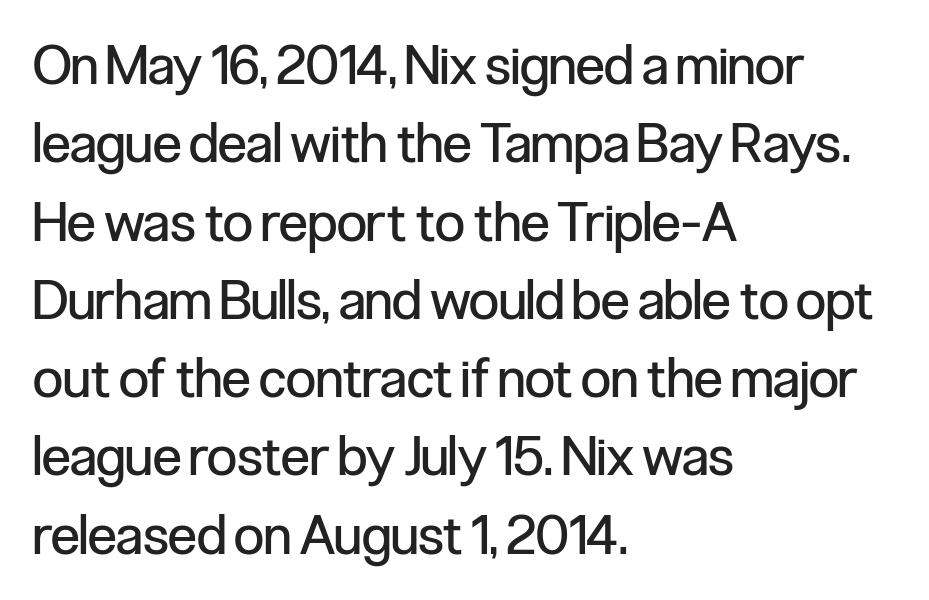
The letterforms sit at book weight or below. There is no visible air inserted between adjacent glyphs. Note the varied advance widths — an 'i' is clearly narrower than an 'm'. A typesetter would mark this as roman, not italic. I'd call this a sans setting — the letters go barefoot.
